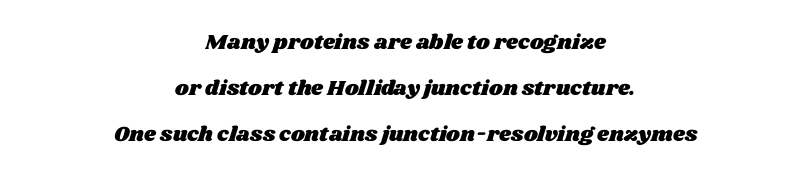
Q: Is the text underlined? A: No.
Q: How is the paragraph aligned? A: Centered.
Q: Is the spacing between letters normal or unusually wide? A: Normal.
Q: Is the spacing between lines tight, normal or loose? A: Loose.
